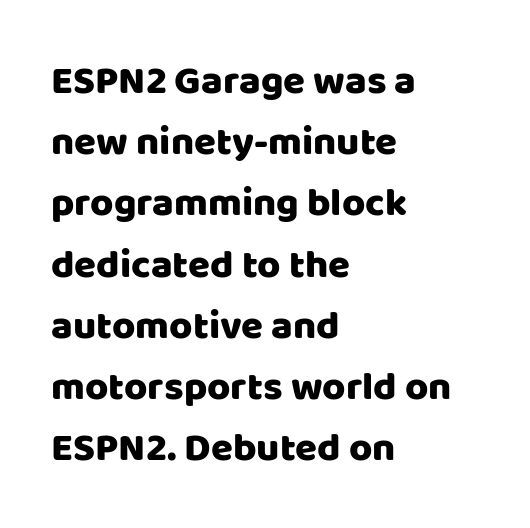
Q: Is the text italic (slanted)? A: No, it is upright.
Q: Is the typeface a serif or a sans-serif typeface? A: Sans-serif.
Q: Is the text underlined? A: No.
Q: How is the paragraph aligned? A: Left-aligned.
Q: Is the spacing between letters normal or unusually wide? A: Normal.
Q: Is the spacing between lines tight, normal or loose? A: Normal.
Q: Width (condensed, normal, or wide)? A: Normal.
Q: Stroke contrast? A: Low.
Q: x-height? A: Large.
Q: Monospaced? A: No.
